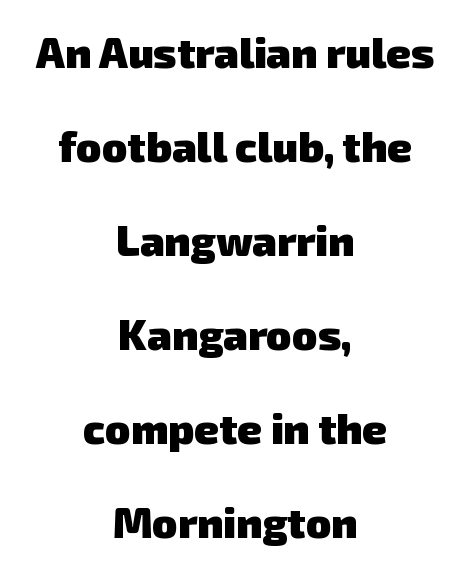
{"serif": "no", "bold": "yes", "weight": "heavy", "width": "normal", "stroke_contrast": "low", "x_height": "medium", "monospaced": "no", "underline": "no", "align": "center", "line_spacing": "loose", "line_spacing_ratio": 2.24, "letter_spacing": "normal", "letter_spacing_em": 0.0, "glyph_px": 42}
